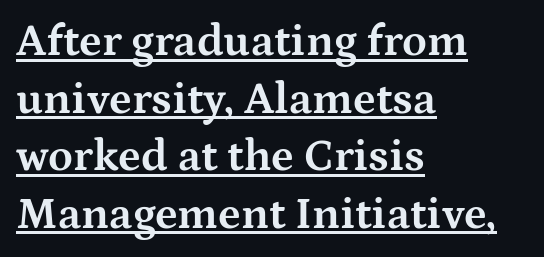
Q: Is the text bold? A: Yes.
Q: Is the text italic (slanted)? A: No, it is upright.
Q: Is the typeface a serif or a sans-serif typeface? A: Serif.
Q: Is the text underlined? A: Yes.
Q: How is the paragraph aligned? A: Left-aligned.
Q: Is the spacing between letters normal or unusually wide? A: Normal.
Q: Is the spacing between lines tight, normal or loose? A: Normal.
Q: Width (condensed, normal, or wide)? A: Wide.
Q: Stroke contrast? A: Medium.
Q: x-height? A: Medium.
Q: Monospaced? A: No.
